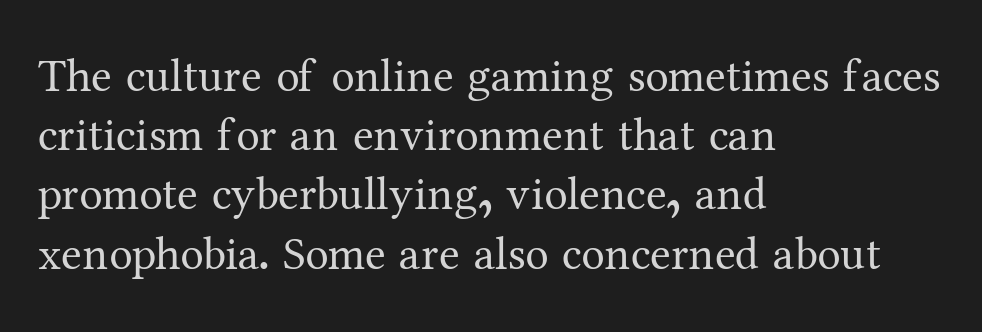
The image shows 47 px regular-weight serif type, upright; set left-aligned, normal line spacing (1.26x), normal letter spacing, not underlined; medium stroke contrast and a medium x-height.
